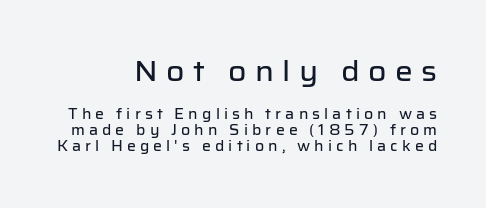
{"serif": "no", "italic": "no", "width": "normal", "stroke_contrast": "low", "x_height": "medium", "monospaced": "no", "underline": "no", "line_spacing": "tight", "line_spacing_ratio": 1.14, "letter_spacing": "wide", "letter_spacing_em": 0.29, "larger_block": "first", "size_ratio": 2.0, "glyph_px": 28}
